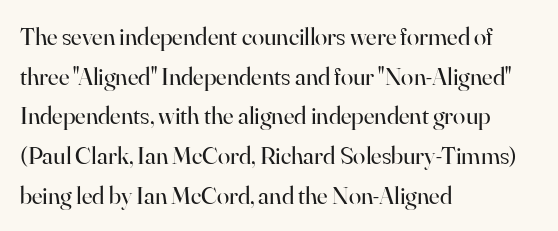
The image shows 25 px text type, upright; set left-aligned, normal line spacing (1.59x), normal letter spacing, not underlined.
